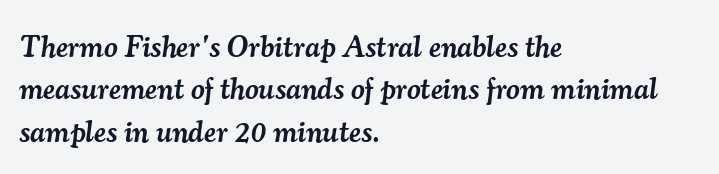
The image shows 30 px semibold serif type, italic (leaning right); set left-aligned, normal line spacing (1.41x), normal letter spacing, not underlined; medium stroke contrast and a small x-height.
